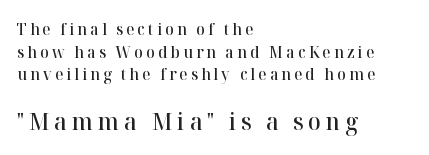
Q: Is the text bold? A: Semi-bold.
Q: Is the text italic (slanted)? A: No, it is upright.
Q: Is the text underlined? A: No.
Q: How is the paragraph aligned? A: Left-aligned.
Q: Is the spacing between letters normal or unusually wide? A: Unusually wide.
Q: Is the spacing between lines tight, normal or loose? A: Normal.
Q: Which block of text is set in a larger size, the first (top) or the second (bottom)? A: The second (bottom) one.
